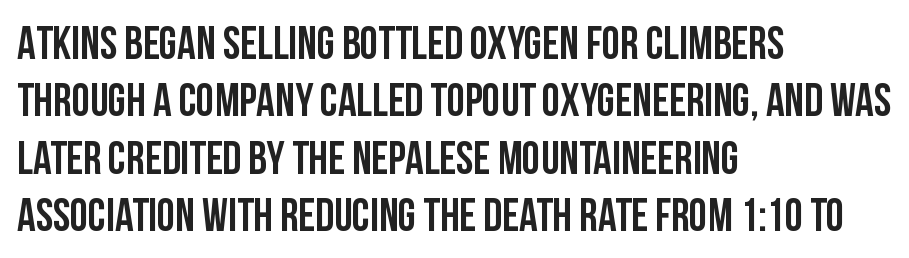
The gap between lines stays unmarked. Every character sits straight up, as roman type does. Reading down the column, the eye jumps a familiar distance to each next line. A classic flush-left, rag-right setting is used for this passage. Note the varied advance widths — an 'i' is clearly narrower than an 'm'. Tracking here is standard; glyphs follow each other at the usual distance.
